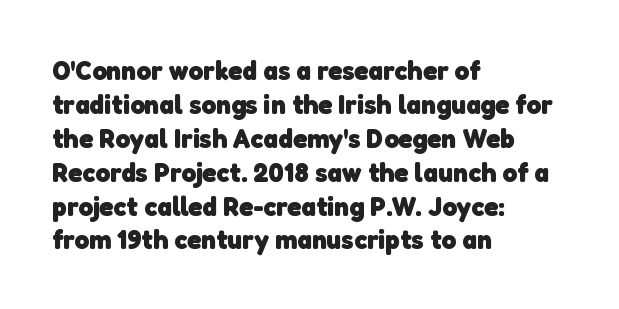
Q: Is the text bold? A: Yes.
Q: Is the typeface a serif or a sans-serif typeface? A: Sans-serif.
Q: Is the text underlined? A: No.
Q: How is the paragraph aligned? A: Left-aligned.
Q: Is the spacing between letters normal or unusually wide? A: Normal.
Q: Width (condensed, normal, or wide)? A: Normal.
Q: Stroke contrast? A: Low.
Q: x-height? A: Medium.
Q: Monospaced? A: No.
